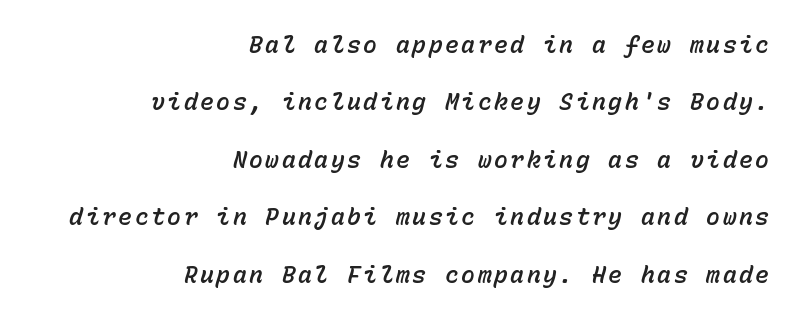
Yep, that's italic — everything's leaning. The strip under each line holds only bare page. What's the leading like? Stretched, with rows far apart. This sample is right-justified, so line beginnings fall wherever the words allow.
